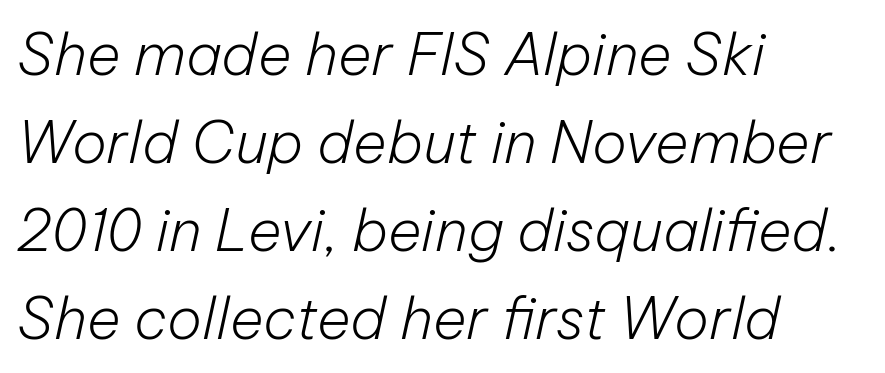
Q: Is the text bold? A: No.
Q: Is the text italic (slanted)? A: Yes, it leans right by about 12 degrees.
Q: Is the text underlined? A: No.
Q: How is the paragraph aligned? A: Left-aligned.
Q: Is the spacing between letters normal or unusually wide? A: Normal.
Q: Is the spacing between lines tight, normal or loose? A: Normal.
Q: Width (condensed, normal, or wide)? A: Normal.
Q: Stroke contrast? A: Low.
Q: x-height? A: Medium.
Q: Monospaced? A: No.
